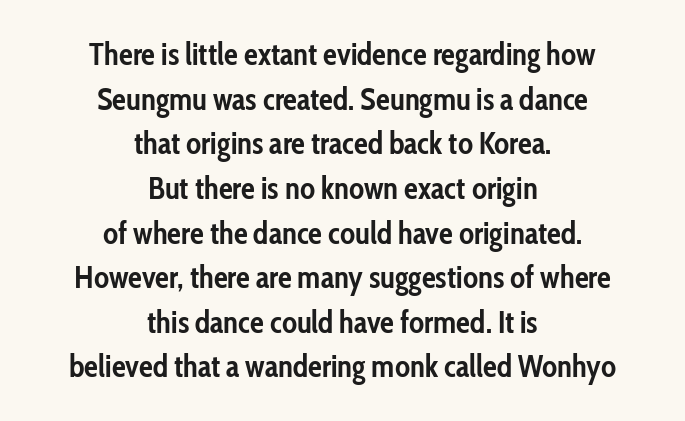
{"serif": "no", "italic": "no", "bold": "yes", "weight": "semibold", "width": "condensed", "stroke_contrast": "low", "x_height": "medium", "monospaced": "no", "underline": "no", "align": "center", "line_spacing": "normal", "line_spacing_ratio": 1.44, "letter_spacing": "normal", "letter_spacing_em": 0.0, "glyph_px": 31}
